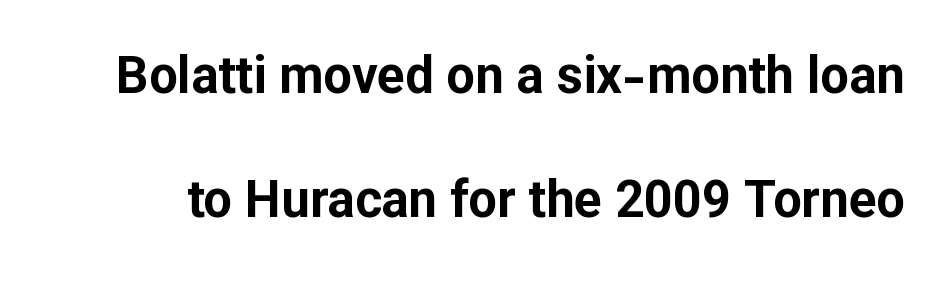
Plenty of ink on the page — the face is bold. The typography opts for an upright posture over an oblique one. Plain, unruled lines of type. The letters sit at their default tracking, neither squeezed nor spread. Honestly, the rows look like they've been pulled way apart.
